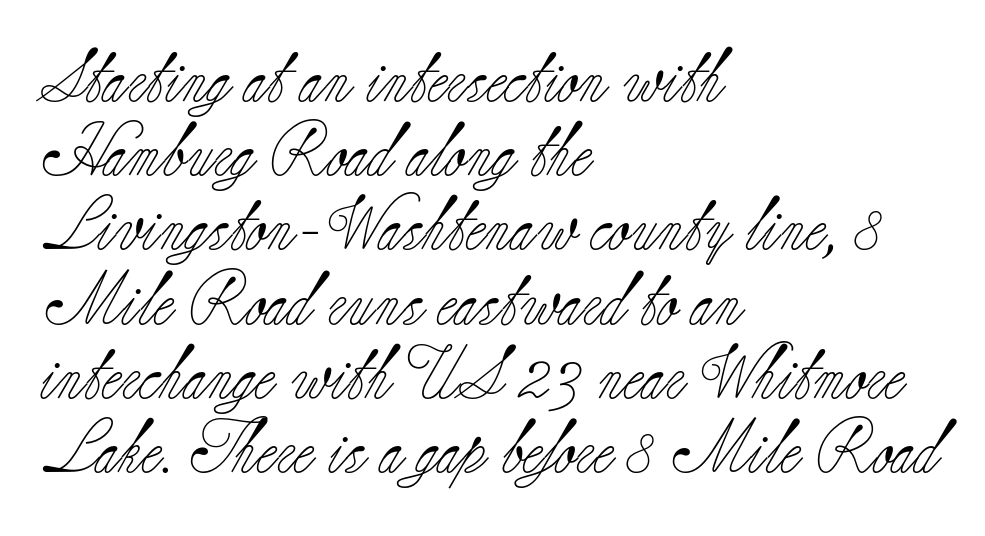
The image shows 53 px light serif type; set left-aligned, normal line spacing (1.4x), normal letter spacing, not underlined; low stroke contrast and a small x-height.
